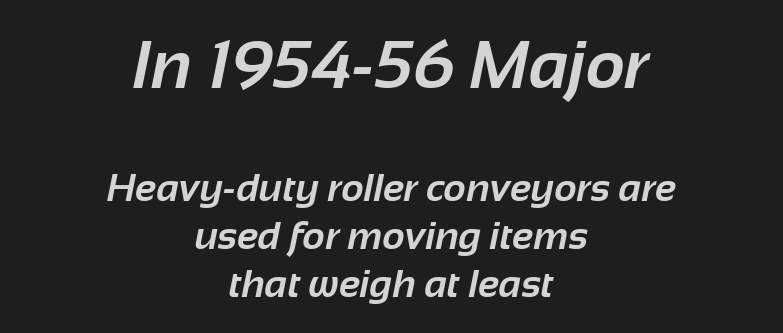
Q: Is the text bold? A: Yes.
Q: Is the typeface a serif or a sans-serif typeface? A: Sans-serif.
Q: Is the text underlined? A: No.
Q: How is the paragraph aligned? A: Centered.
Q: Is the spacing between letters normal or unusually wide? A: Normal.
Q: Which block of text is set in a larger size, the first (top) or the second (bottom)? A: The first (top) one.
Q: Width (condensed, normal, or wide)? A: Normal.
Q: Stroke contrast? A: Low.
Q: x-height? A: Medium.
Q: Monospaced? A: No.
